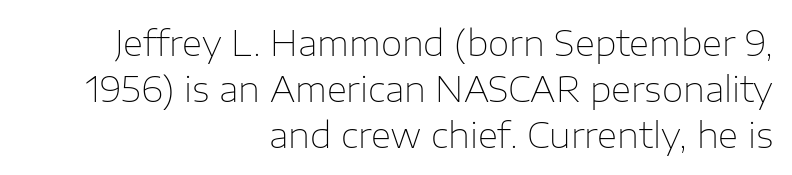
{"serif": "no", "italic": "no", "bold": "no", "weight": "thin", "width": "normal", "stroke_contrast": "low", "x_height": "medium", "monospaced": "no", "underline": "no", "align": "right", "line_spacing": "normal", "line_spacing_ratio": 1.31, "letter_spacing": "normal", "letter_spacing_em": 0.0, "glyph_px": 35}
